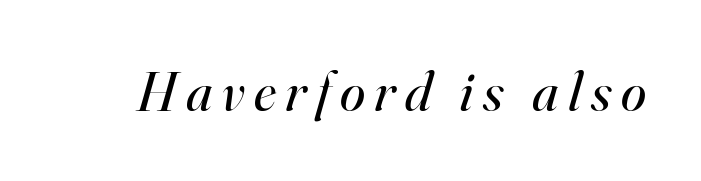
Q: Is the text bold? A: No.
Q: Is the text italic (slanted)? A: Yes, it leans right by about 16 degrees.
Q: Is the typeface a serif or a sans-serif typeface? A: Serif.
Q: Is the text underlined? A: No.
Q: Width (condensed, normal, or wide)? A: Normal.
Q: Stroke contrast? A: High.
Q: x-height? A: Small.
Q: Monospaced? A: No.
